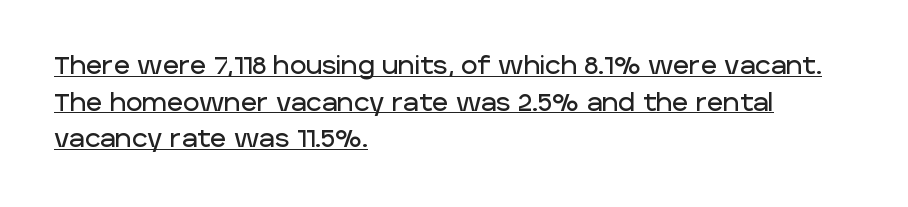
Q: Is the text italic (slanted)? A: No, it is upright.
Q: Is the text underlined? A: Yes.
Q: How is the paragraph aligned? A: Left-aligned.
Q: Is the spacing between letters normal or unusually wide? A: Normal.
Q: Is the spacing between lines tight, normal or loose? A: Normal.
